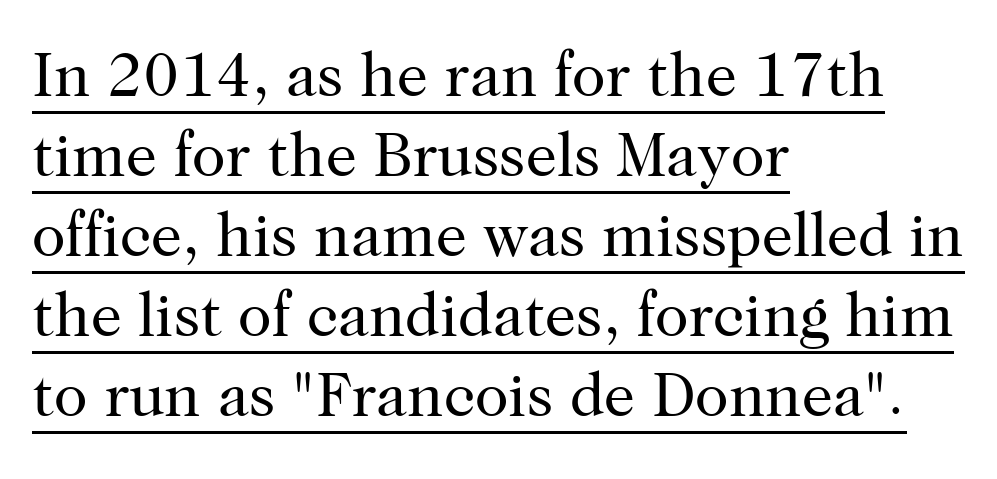
The image shows 62 px regular-weight serif type, upright; set left-aligned, normal line spacing (1.29x), normal letter spacing, underlined; high stroke contrast and a medium x-height.
